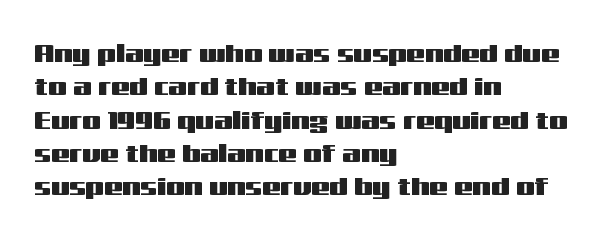
The image shows 26 px text type, upright; set left-aligned, normal line spacing (1.28x), normal letter spacing, not underlined.
